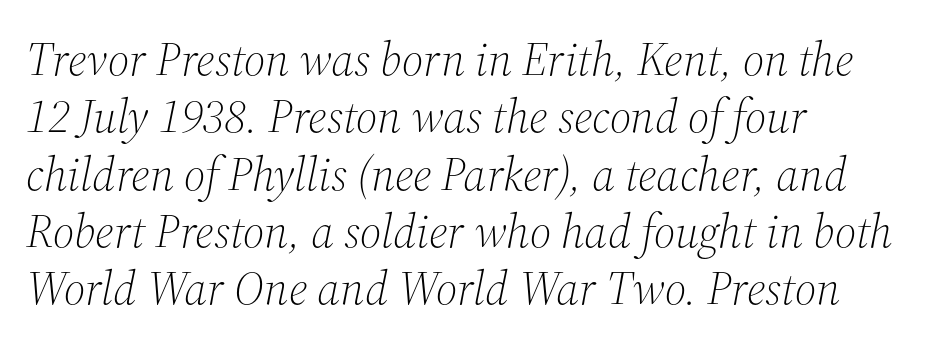
{"serif": "yes", "italic": "yes", "lean": "right", "slant_degrees": 12, "bold": "no", "weight": "light", "width": "normal", "stroke_contrast": "medium", "x_height": "medium", "monospaced": "no", "underline": "no", "align": "left", "line_spacing_ratio": 1.22, "letter_spacing": "normal", "letter_spacing_em": 0.0, "glyph_px": 47}
